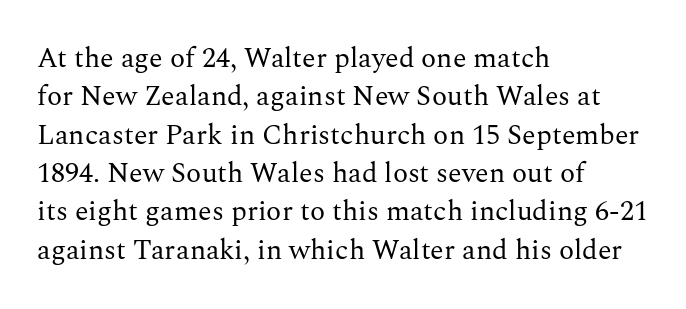
Q: Is the text bold? A: No.
Q: Is the text italic (slanted)? A: No, it is upright.
Q: Is the typeface a serif or a sans-serif typeface? A: Serif.
Q: Is the text underlined? A: No.
Q: How is the paragraph aligned? A: Left-aligned.
Q: Is the spacing between letters normal or unusually wide? A: Normal.
Q: Is the spacing between lines tight, normal or loose? A: Normal.
Q: Width (condensed, normal, or wide)? A: Normal.
Q: Stroke contrast? A: Medium.
Q: x-height? A: Medium.
Q: Monospaced? A: No.
